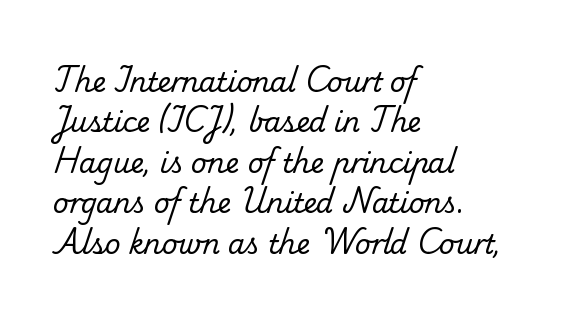
Q: Is the text bold? A: No.
Q: Is the text underlined? A: No.
Q: How is the paragraph aligned? A: Left-aligned.
Q: Is the spacing between letters normal or unusually wide? A: Normal.
Q: Is the spacing between lines tight, normal or loose? A: Normal.
